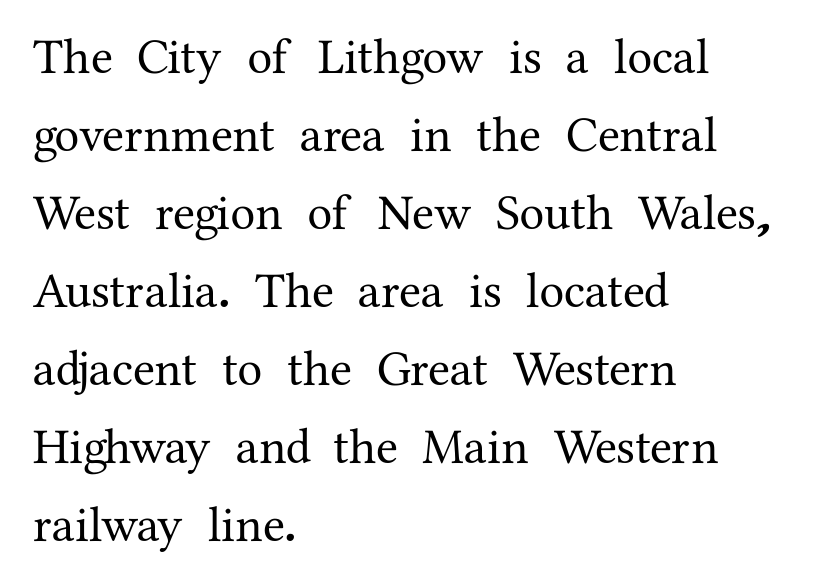
{"serif": "yes", "italic": "no", "width": "normal", "stroke_contrast": "medium", "x_height": "medium", "monospaced": "no", "underline": "no", "align": "left", "line_spacing": "normal", "line_spacing_ratio": 1.56, "letter_spacing": "normal", "letter_spacing_em": 0.0, "glyph_px": 50}
